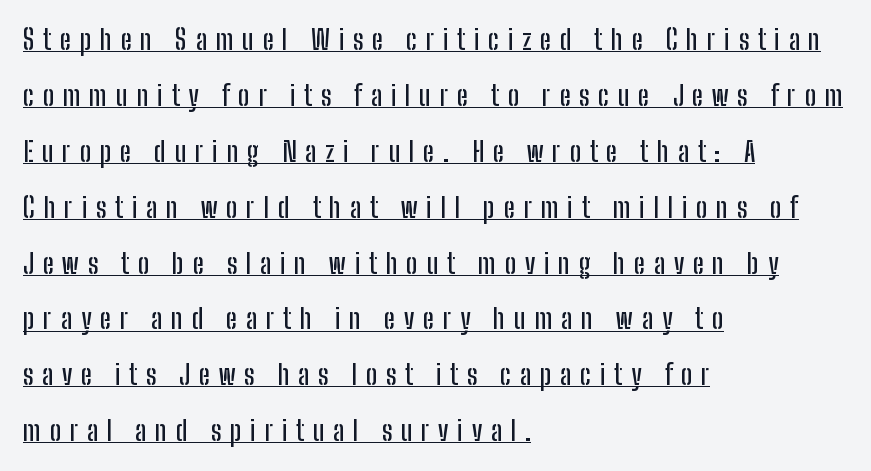
Q: Is the text italic (slanted)? A: No, it is upright.
Q: Is the text underlined? A: Yes.
Q: How is the paragraph aligned? A: Left-aligned.
Q: Is the spacing between letters normal or unusually wide? A: Unusually wide.
Q: Is the spacing between lines tight, normal or loose? A: Loose.
